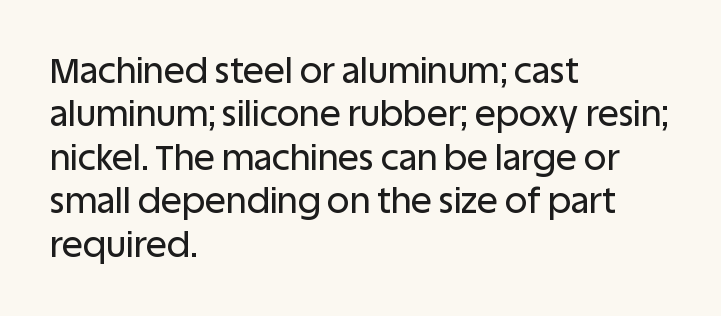
{"serif": "no", "italic": "no", "width": "normal", "stroke_contrast": "low", "x_height": "large", "monospaced": "no", "underline": "no", "align": "left", "line_spacing_ratio": 1.24, "letter_spacing": "normal", "letter_spacing_em": 0.0, "glyph_px": 35}
